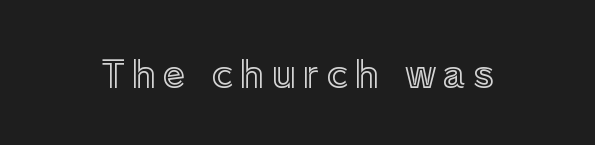
The image shows 36 px text type, upright; set unusually wide letter spacing (+0.2 em), not underlined; a medium x-height.
